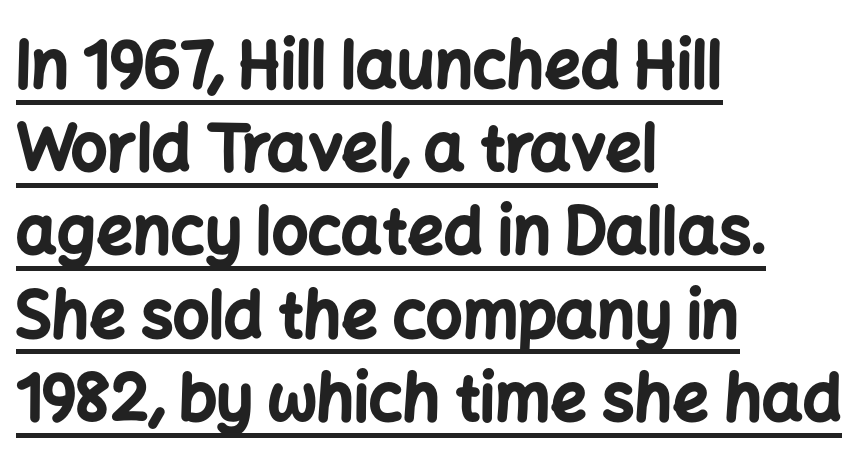
Q: Is the text bold? A: Yes.
Q: Is the text italic (slanted)? A: No, it is upright.
Q: Is the typeface a serif or a sans-serif typeface? A: Sans-serif.
Q: Is the text underlined? A: Yes.
Q: How is the paragraph aligned? A: Left-aligned.
Q: Is the spacing between letters normal or unusually wide? A: Normal.
Q: Is the spacing between lines tight, normal or loose? A: Normal.
Q: Width (condensed, normal, or wide)? A: Normal.
Q: Stroke contrast? A: Low.
Q: x-height? A: Medium.
Q: Monospaced? A: No.
